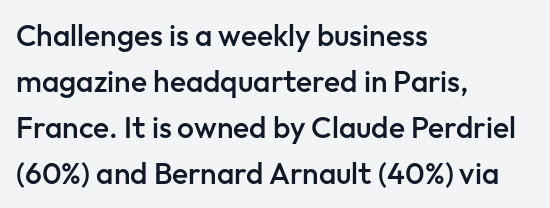
Type without underlining. One-word summary of the alignment: left. Style check: upright. Typographic density is moderately raised because the face is semibold. Regarding leading, the lines here are spaced in the standard way. Spacing verdict: proportional, widths tailored to each character.
